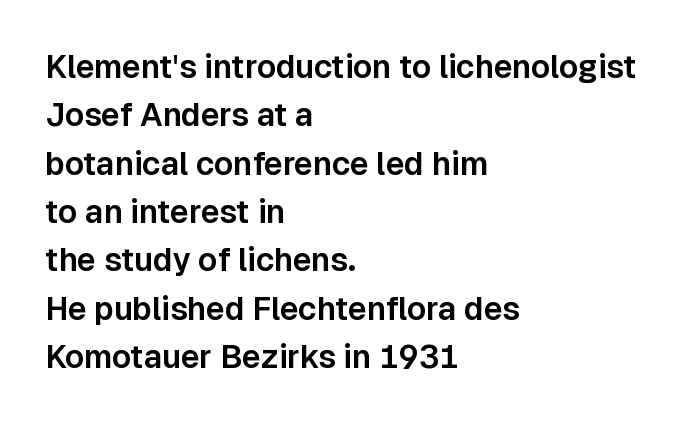
Unmarked baselines from the first word to the last. Each letter keeps its own natural width here, so spacing adapts to shape. The block of text has a typical density, with ordinary space between rows. Observe the absence of serifs on each vertical stroke in this sample.
